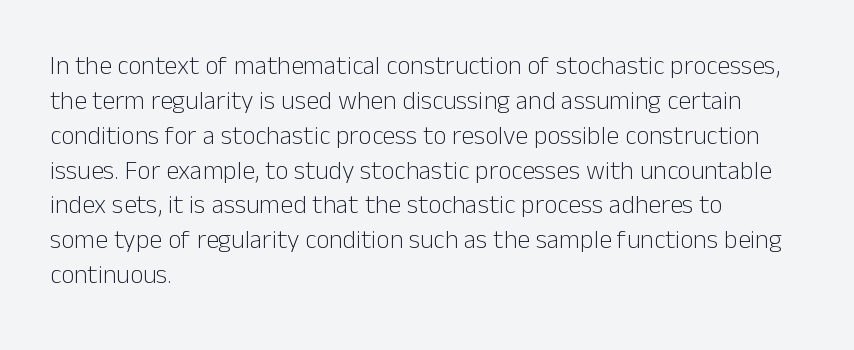
Q: Is the text bold? A: No.
Q: Is the text italic (slanted)? A: No, it is upright.
Q: Is the text underlined? A: No.
Q: How is the paragraph aligned? A: Left-aligned.
Q: Is the spacing between letters normal or unusually wide? A: Normal.
Q: Is the spacing between lines tight, normal or loose? A: Normal.
